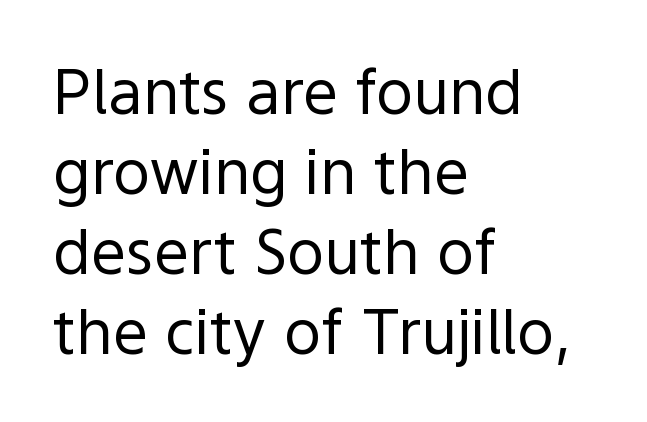
Interline gaps are of average width in this sample. The font family rendered here belongs to the sans-serif group. Glance below the letters and you will spot only blank space. A typesetter would call this proportional, since set widths differ per character. The strokes carry an ordinary text weight at most. Reading down the block, your eye returns to a fixed left position each line.
